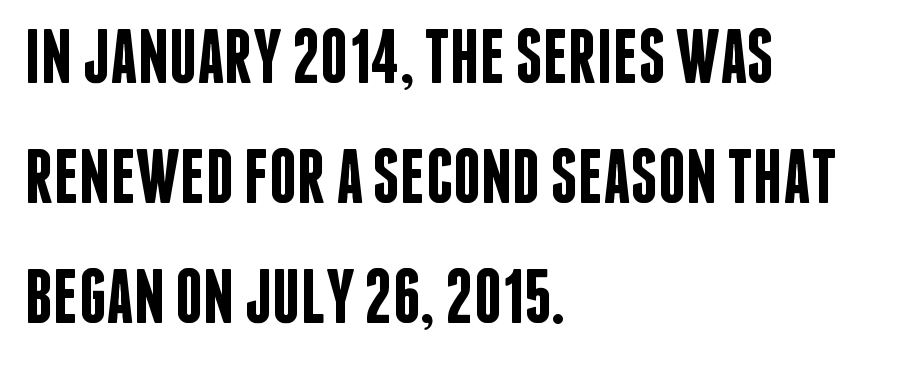
Vertically, the passage feels balanced, rows spaced as you'd expect. Each letter keeps its own natural width here, so spacing adapts to shape. Honestly, there is no underline to notice here at all. You can tell it's not italic because the verticals are truly vertical. Tracking here is standard; glyphs follow each other at the usual distance. Weight: semibold (demi).
